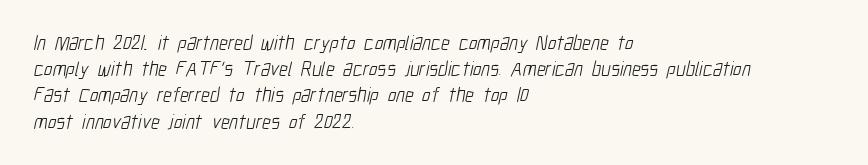
Q: Is the text bold? A: No.
Q: Is the text underlined? A: No.
Q: How is the paragraph aligned? A: Left-aligned.
Q: Is the spacing between letters normal or unusually wide? A: Normal.
Q: Is the spacing between lines tight, normal or loose? A: Normal.
